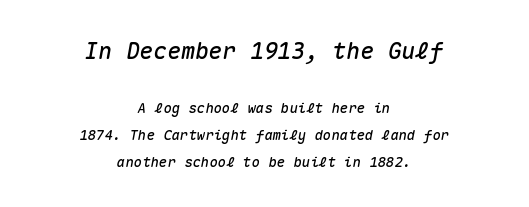
{"italic": "yes", "lean": "right", "slant_degrees": 10, "underline": "no", "align": "center", "line_spacing": "loose", "line_spacing_ratio": 1.93, "letter_spacing": "normal", "letter_spacing_em": 0.0, "larger_block": "first", "size_ratio": 1.64, "glyph_px": 23}
